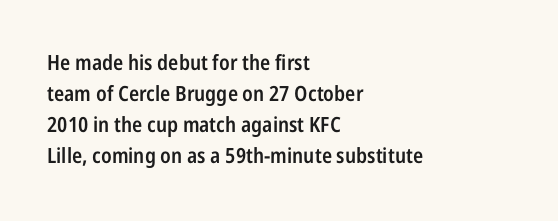
Q: Is the text bold? A: Semi-bold.
Q: Is the text italic (slanted)? A: No, it is upright.
Q: Is the text underlined? A: No.
Q: How is the paragraph aligned? A: Left-aligned.
Q: Is the spacing between letters normal or unusually wide? A: Normal.
Q: Is the spacing between lines tight, normal or loose? A: Normal.
